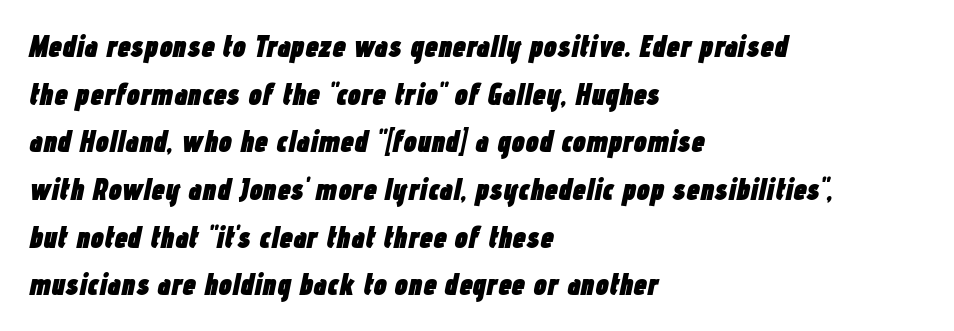
{"italic": "yes", "lean": "right", "slant_degrees": 12, "bold": "yes", "weight": "heavy", "width": "condensed", "stroke_contrast": "low", "x_height": "medium", "monospaced": "no", "underline": "no", "align": "left", "line_spacing": "normal", "line_spacing_ratio": 1.59, "letter_spacing": "normal", "letter_spacing_em": 0.0, "glyph_px": 30}
